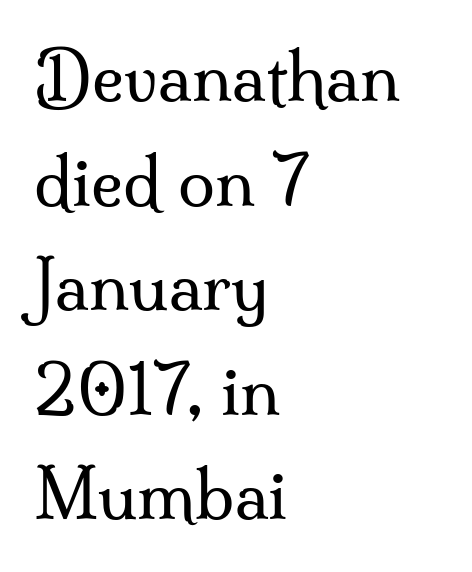
The rendering keeps characters at their native spacing. A typesetter would label this face a serif. Style check: upright. Each line starts at the same left margin while the right side varies. This sample has the flowing, uneven cadence of proportional lettering. Check under the words: just untouched page.
